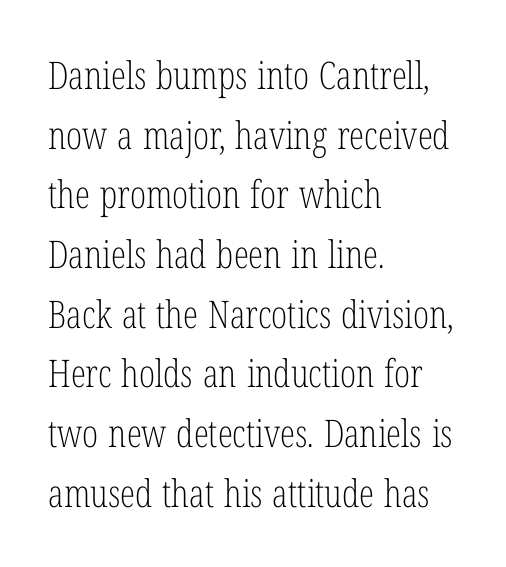
{"serif": "yes", "italic": "no", "bold": "no", "weight": "light", "width": "condensed", "stroke_contrast": "low", "x_height": "medium", "monospaced": "no", "underline": "no", "align": "left", "line_spacing": "normal", "line_spacing_ratio": 1.57, "letter_spacing": "normal", "letter_spacing_em": 0.0, "glyph_px": 38}
